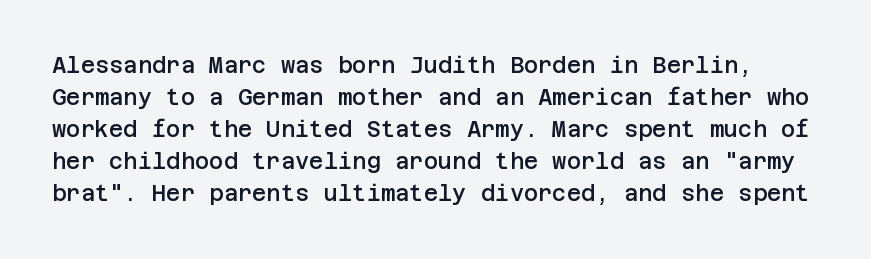
{"italic": "no", "bold": "semi", "underline": "no", "line_spacing": "normal", "line_spacing_ratio": 1.45, "letter_spacing": "normal", "letter_spacing_em": 0.0, "glyph_px": 22}
